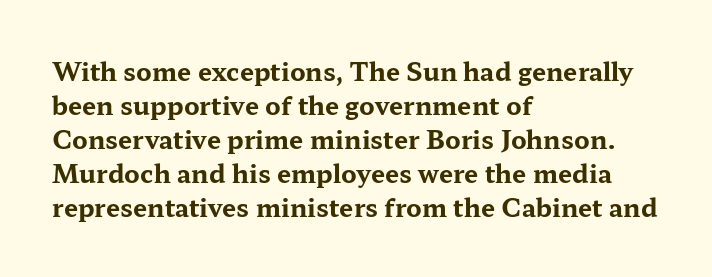
Q: Is the text bold? A: Yes.
Q: Is the text italic (slanted)? A: No, it is upright.
Q: Is the text underlined? A: No.
Q: How is the paragraph aligned? A: Left-aligned.
Q: Is the spacing between letters normal or unusually wide? A: Normal.
Q: Is the spacing between lines tight, normal or loose? A: Normal.
